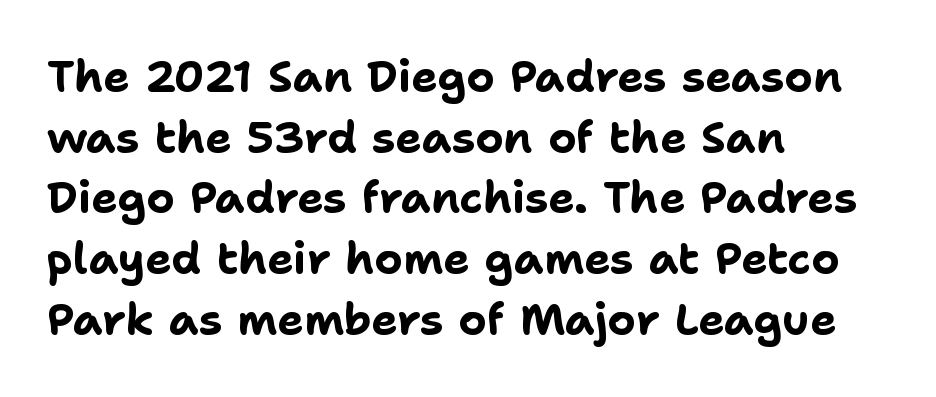
{"serif": "no", "italic": "no", "bold": "yes", "weight": "bold", "width": "normal", "stroke_contrast": "low", "x_height": "medium", "monospaced": "no", "underline": "no", "align": "left", "line_spacing": "normal", "line_spacing_ratio": 1.38, "letter_spacing": "normal", "letter_spacing_em": 0.0, "glyph_px": 44}
